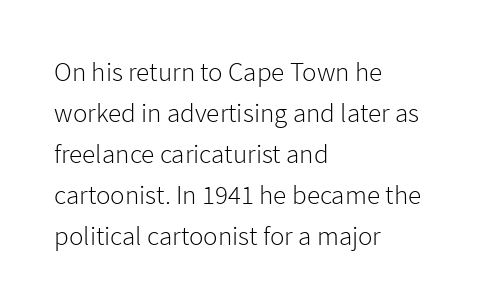
On a weight scale, this lands at 450 or below. The passage shown has conventional tracking throughout. A normal amount of white space separates one row of letters from the next. The rag falls on the right side of this text block.
